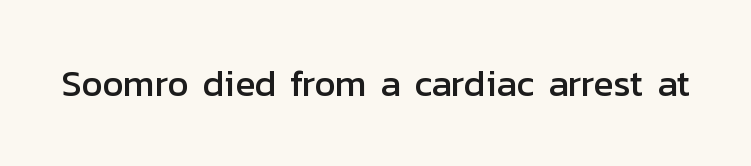
Spacing between characters is what you'd get straight out of the box. Just letters on the line, the space beneath them empty. This rendering employs a face without finishing strokes, i.e., a sans-serif. Each letter keeps its own natural width here, so spacing adapts to shape. Quick note: not italic, upright.
